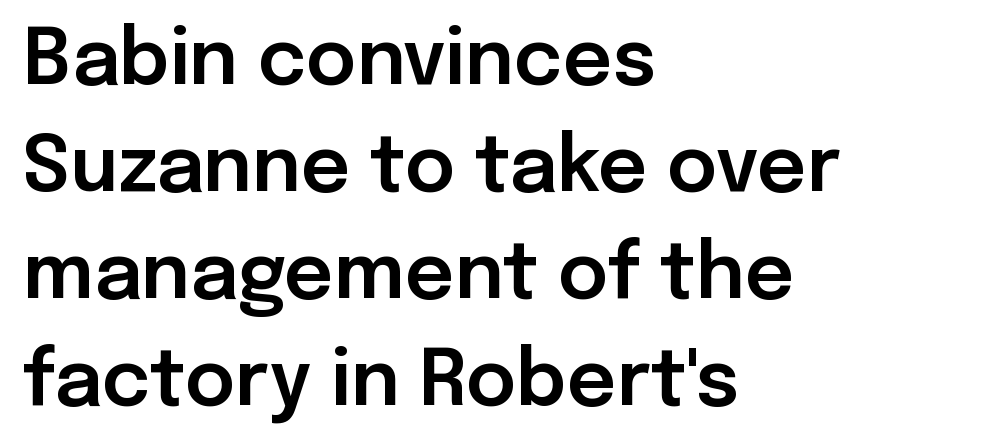
The image shows 77 px sans-serif type, upright; set left-aligned, normal line spacing (1.39x), normal letter spacing, not underlined; low stroke contrast and a medium x-height.
